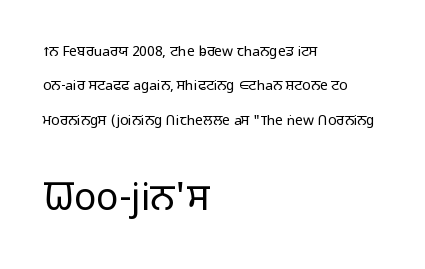
Q: Is the text bold? A: No.
Q: Is the text italic (slanted)? A: No, it is upright.
Q: Is the typeface a serif or a sans-serif typeface? A: Sans-serif.
Q: Is the text underlined? A: No.
Q: How is the paragraph aligned? A: Left-aligned.
Q: Is the spacing between letters normal or unusually wide? A: Normal.
Q: Is the spacing between lines tight, normal or loose? A: Loose.
Q: Which block of text is set in a larger size, the first (top) or the second (bottom)? A: The second (bottom) one.
Q: Width (condensed, normal, or wide)? A: Normal.
Q: Stroke contrast? A: Low.
Q: x-height? A: Medium.
Q: Monospaced? A: No.
